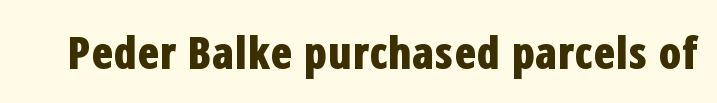
Think of a printed novel: that variable character pitch is what you see here. Quick note: underline off. Are there feet on the stems? There aren't — it's a sans. In terms of letterspacing, this is plain default setting.
